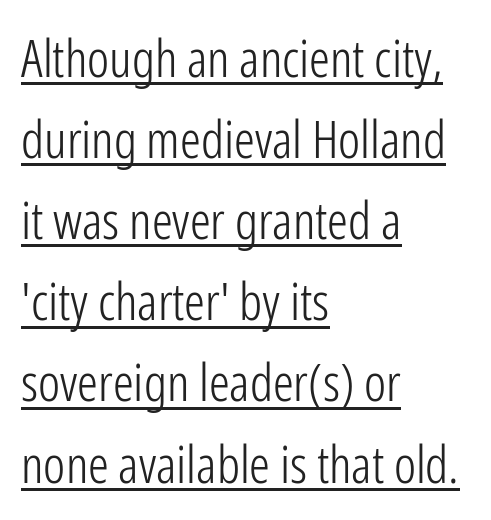
The image shows 52 px light, condensed sans-serif type, upright; set left-aligned, normal line spacing (1.56x), normal letter spacing, underlined; low stroke contrast and a medium x-height.
